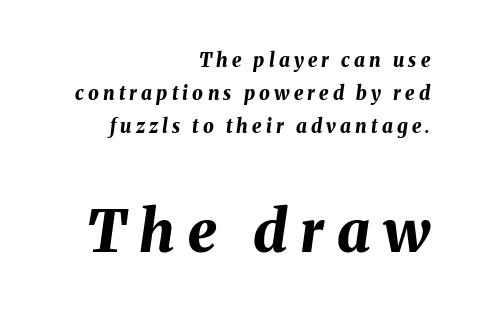
Q: Is the text bold? A: Yes.
Q: Is the text italic (slanted)? A: Yes, it leans right by about 8 degrees.
Q: Is the text underlined? A: No.
Q: How is the paragraph aligned? A: Right-aligned.
Q: Is the spacing between letters normal or unusually wide? A: Unusually wide.
Q: Which block of text is set in a larger size, the first (top) or the second (bottom)? A: The second (bottom) one.
Q: Width (condensed, normal, or wide)? A: Normal.
Q: Stroke contrast? A: Medium.
Q: x-height? A: Medium.
Q: Monospaced? A: No.
